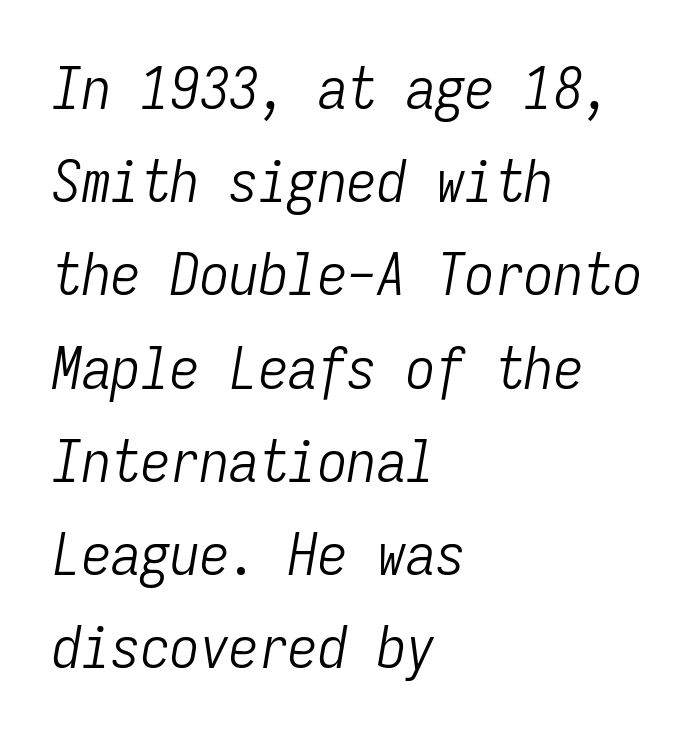
The image shows 59 px light, condensed type, italic (leaning right), monospaced; set left-aligned, normal line spacing (1.58x), normal letter spacing, not underlined; low stroke contrast and a medium x-height.
